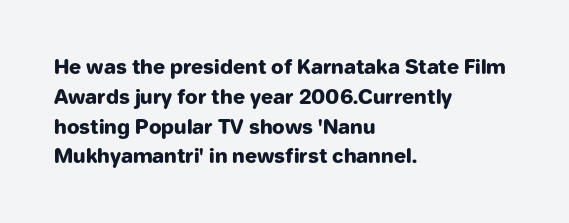
Q: Is the text bold? A: Yes.
Q: Is the text italic (slanted)? A: No, it is upright.
Q: Is the text underlined? A: No.
Q: How is the paragraph aligned? A: Left-aligned.
Q: Is the spacing between letters normal or unusually wide? A: Normal.
Q: Is the spacing between lines tight, normal or loose? A: Normal.
